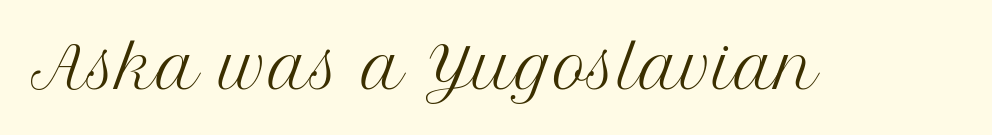
The image shows 58 px regular-weight type; set normal letter spacing, not underlined; medium stroke contrast and a medium x-height.
